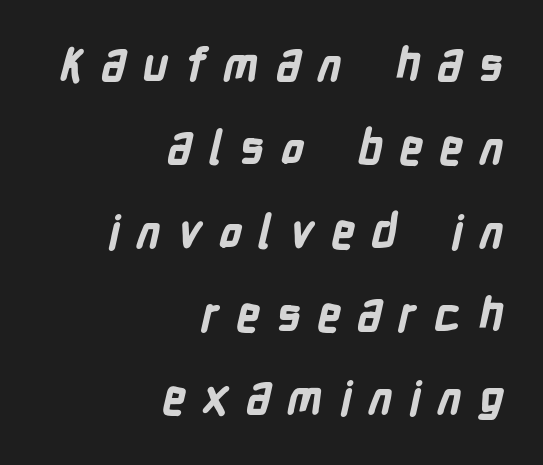
The image shows 46 px bold, condensed sans-serif type; set right-aligned, line spacing 1.81x, unusually wide letter spacing (+0.36 em), not underlined; low stroke contrast and a medium x-height.
